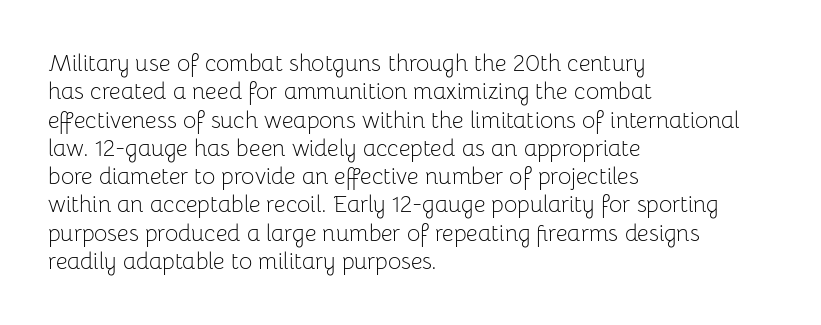
Nobody touched the tracking dial on this one. Visually the block forms a straight wall on the left and a jagged coastline on the right. Posture: upright roman. Beneath every word, the page is bare.
